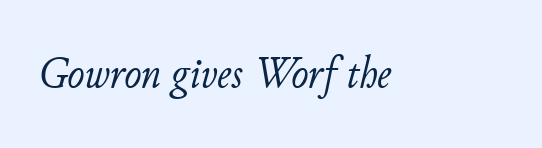
Q: Is the text bold? A: No.
Q: Is the text italic (slanted)? A: Yes, it leans right by about 11 degrees.
Q: Is the text underlined? A: No.
Q: Is the spacing between letters normal or unusually wide? A: Normal.
Q: Width (condensed, normal, or wide)? A: Normal.
Q: Stroke contrast? A: Low.
Q: x-height? A: Small.
Q: Monospaced? A: No.
